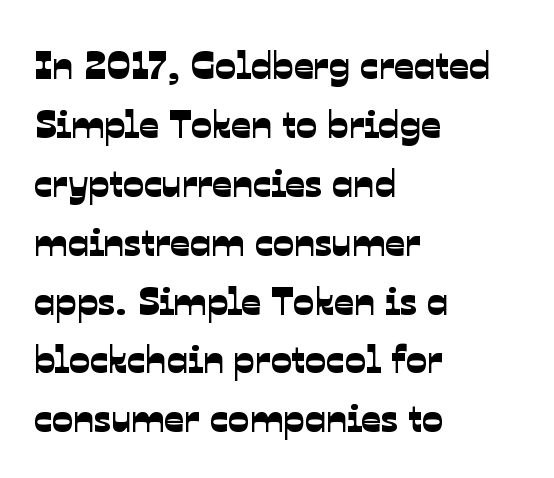
Examine the stroke ends and you'll find no serifs. This sample has the flowing, uneven cadence of proportional lettering. The space directly below the letters is spotless. Honestly, the letter spacing is just normal — you wouldn't notice it. The leading is moderate, giving the passage an even texture. These lines stack with their left ends in a neat column.
